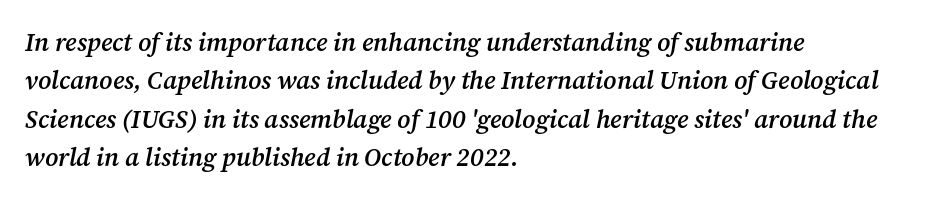
Q: Is the text bold? A: Semi-bold.
Q: Is the text italic (slanted)? A: Yes, it leans right by about 12 degrees.
Q: Is the text underlined? A: No.
Q: How is the paragraph aligned? A: Left-aligned.
Q: Is the spacing between letters normal or unusually wide? A: Normal.
Q: Is the spacing between lines tight, normal or loose? A: Normal.
